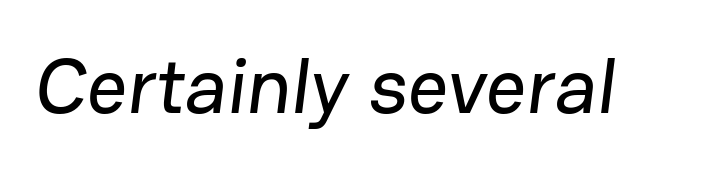
{"serif": "no", "width": "normal", "stroke_contrast": "low", "x_height": "medium", "monospaced": "no", "underline": "no", "letter_spacing": "normal", "letter_spacing_em": 0.0, "glyph_px": 79}
